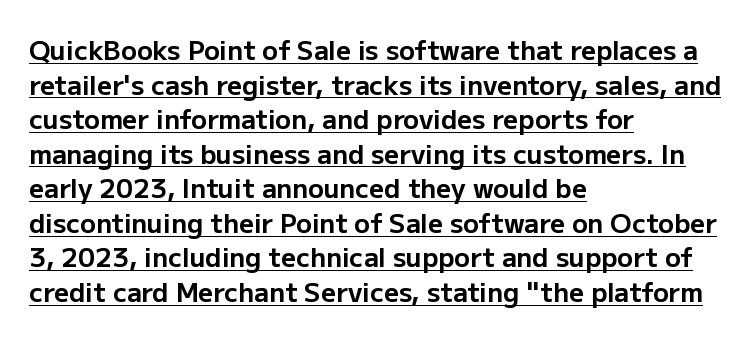
The image shows 26 px bold type, upright; set left-aligned, normal line spacing (1.33x), normal letter spacing, underlined.
